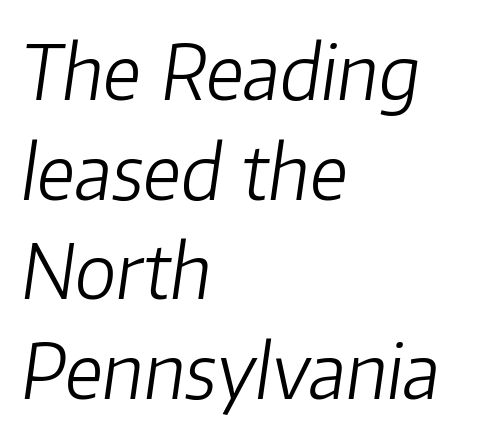
When letters slant like this, we call the style italic. Glyph-to-glyph distance matches everyday printed text. Plain, unruled lines of type. Line spacing here is normal. Note the varied advance widths — an 'i' is clearly narrower than an 'm'. This reads as an unemphasized weight, regular at the heaviest.
